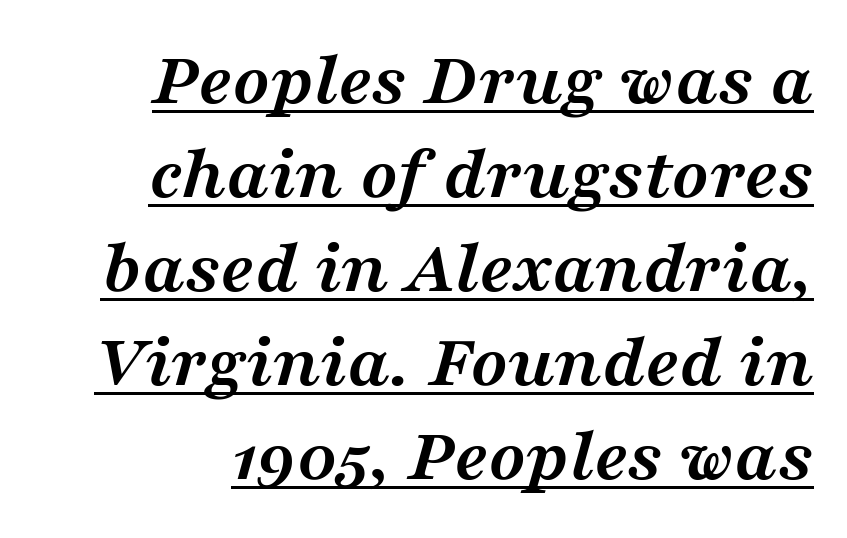
Q: Is the text bold? A: Yes.
Q: Is the text italic (slanted)? A: Yes, it leans right by about 16 degrees.
Q: Is the typeface a serif or a sans-serif typeface? A: Serif.
Q: Is the text underlined? A: Yes.
Q: How is the paragraph aligned? A: Right-aligned.
Q: Is the spacing between letters normal or unusually wide? A: Normal.
Q: Width (condensed, normal, or wide)? A: Wide.
Q: Stroke contrast? A: Medium.
Q: x-height? A: Medium.
Q: Monospaced? A: No.
